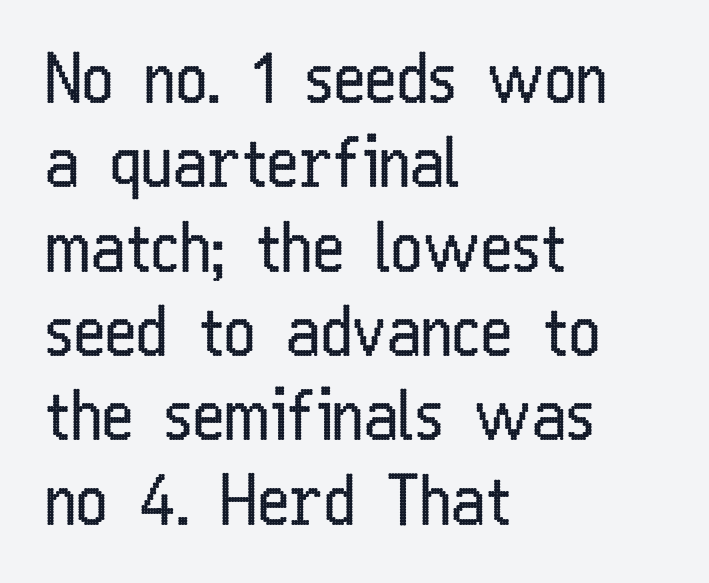
Is the block centered? No — it sits flush against the left margin. Serif or sans? Sans — the stroke terminals are bare. The passage shown is not underscored anywhere. Look at the tracking — it's just the regular setting, nothing added. The passage shown is typed in a proportional face where columns would drift.
